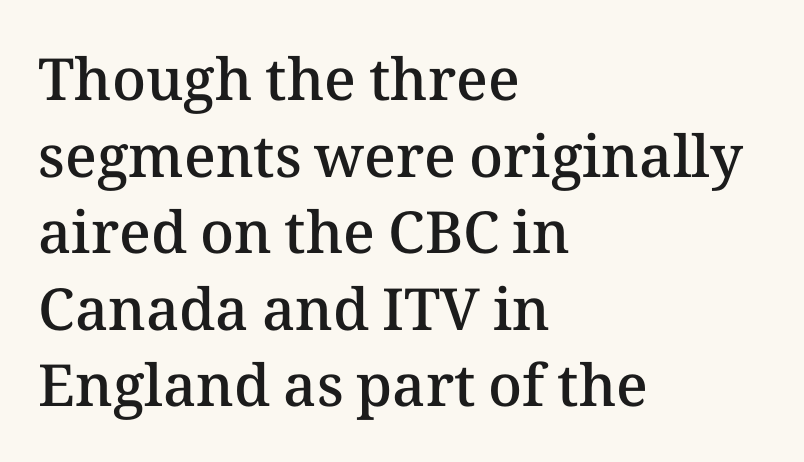
{"italic": "no", "bold": "semi", "weight": "semibold", "width": "normal", "stroke_contrast": "medium", "x_height": "medium", "monospaced": "no", "underline": "no", "align": "left", "line_spacing": "normal", "line_spacing_ratio": 1.32, "letter_spacing": "normal", "letter_spacing_em": 0.0, "glyph_px": 58}
